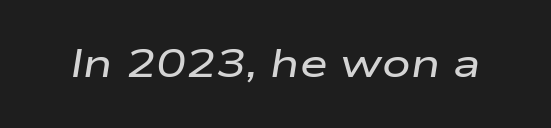
Q: Is the text italic (slanted)? A: Yes, it leans right by about 9 degrees.
Q: Is the text underlined? A: No.
Q: Is the spacing between letters normal or unusually wide? A: Normal.
Q: Width (condensed, normal, or wide)? A: Wide.
Q: Stroke contrast? A: Low.
Q: x-height? A: Medium.
Q: Monospaced? A: No.
